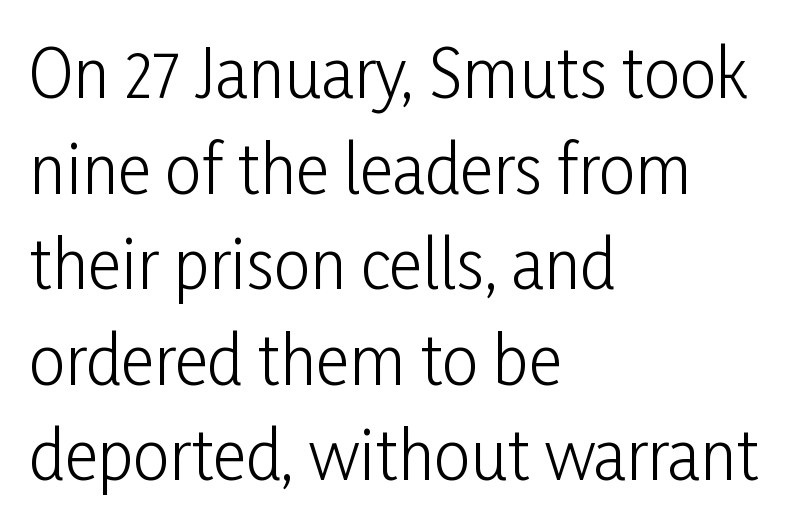
Q: Is the text bold? A: No.
Q: Is the text italic (slanted)? A: No, it is upright.
Q: Is the typeface a serif or a sans-serif typeface? A: Sans-serif.
Q: Is the text underlined? A: No.
Q: How is the paragraph aligned? A: Left-aligned.
Q: Is the spacing between letters normal or unusually wide? A: Normal.
Q: Is the spacing between lines tight, normal or loose? A: Normal.
Q: Width (condensed, normal, or wide)? A: Condensed.
Q: Stroke contrast? A: Low.
Q: x-height? A: Medium.
Q: Monospaced? A: No.
